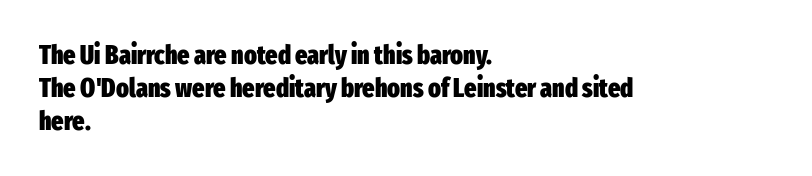
Reading down the column, the eye jumps a familiar distance to each next line. The passage shown is not underscored anywhere. Its strokes are broad and dark, the hallmark of bold type. Quick note: not italic, upright. Observe the ordinary spacing: letters are neighbours, not strangers. Line beginnings align vertically; line endings do not.
